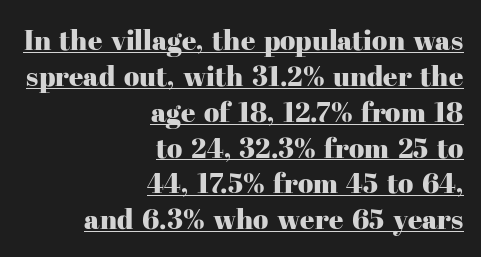
The image shows 28 px serif type, upright; set right-aligned, normal line spacing (1.28x), normal letter spacing, underlined; high stroke contrast and a medium x-height.
